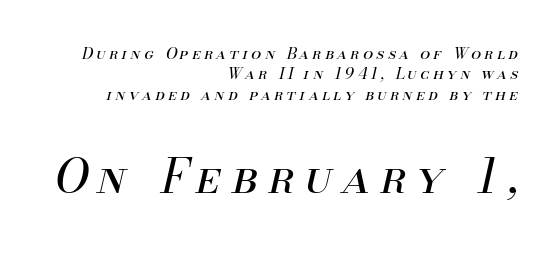
{"italic": "yes", "lean": "right", "slant_degrees": 13, "bold": "no", "weight": "regular", "width": "normal", "stroke_contrast": "medium", "x_height": "small", "monospaced": "no", "underline": "no", "align": "right", "line_spacing": "normal", "line_spacing_ratio": 1.27, "letter_spacing": "wide", "letter_spacing_em": 0.22, "larger_block": "second", "size_ratio": 2.94, "glyph_px": 47}
